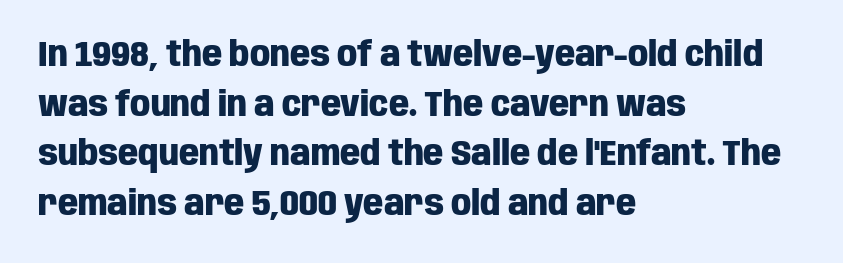
The image shows 35 px heavy, condensed sans-serif type, upright; set left-aligned, normal line spacing (1.42x), normal letter spacing, not underlined; low stroke contrast and a large x-height.
